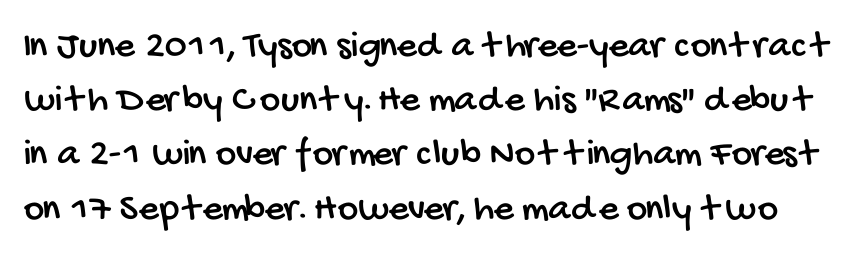
The image shows 39 px condensed sans-serif type; set normal line spacing (1.39x), normal letter spacing, not underlined; low stroke contrast and a large x-height.
